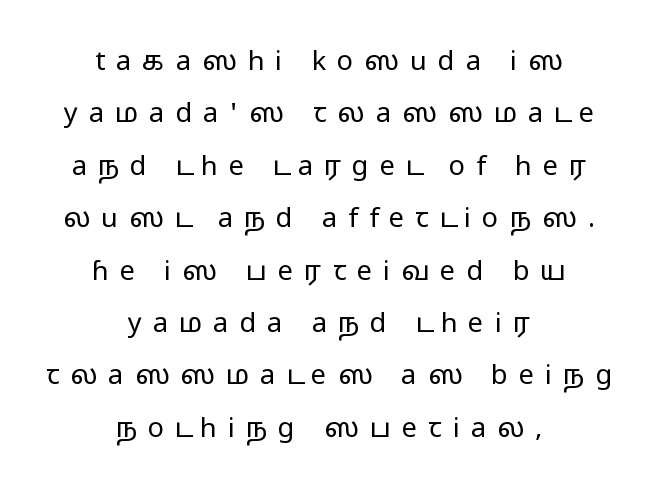
The image shows 27 px text type, upright; set centered, loose line spacing (1.94x), unusually wide letter spacing (+0.41 em), not underlined.
